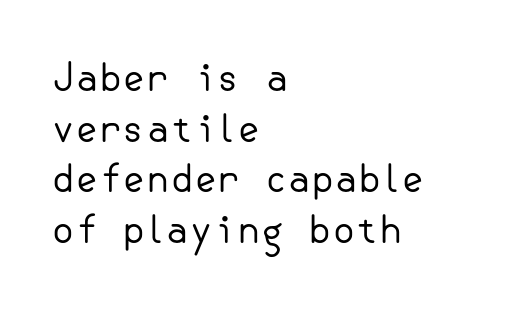
Q: Is the text bold? A: No.
Q: Is the text italic (slanted)? A: No, it is upright.
Q: Is the typeface a serif or a sans-serif typeface? A: Sans-serif.
Q: Is the text underlined? A: No.
Q: How is the paragraph aligned? A: Left-aligned.
Q: Is the spacing between letters normal or unusually wide? A: Normal.
Q: Is the spacing between lines tight, normal or loose? A: Normal.
Q: Width (condensed, normal, or wide)? A: Normal.
Q: Stroke contrast? A: Low.
Q: x-height? A: Small.
